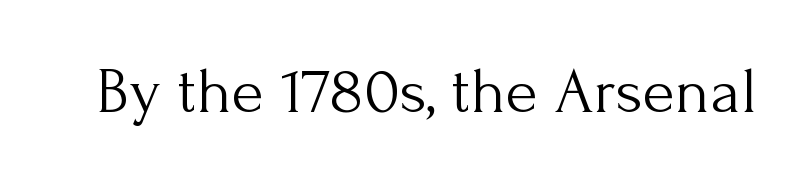
Q: Is the text bold? A: No.
Q: Is the text italic (slanted)? A: No, it is upright.
Q: Is the typeface a serif or a sans-serif typeface? A: Serif.
Q: Is the text underlined? A: No.
Q: Is the spacing between letters normal or unusually wide? A: Normal.
Q: Width (condensed, normal, or wide)? A: Normal.
Q: Stroke contrast? A: Medium.
Q: x-height? A: Small.
Q: Monospaced? A: No.
